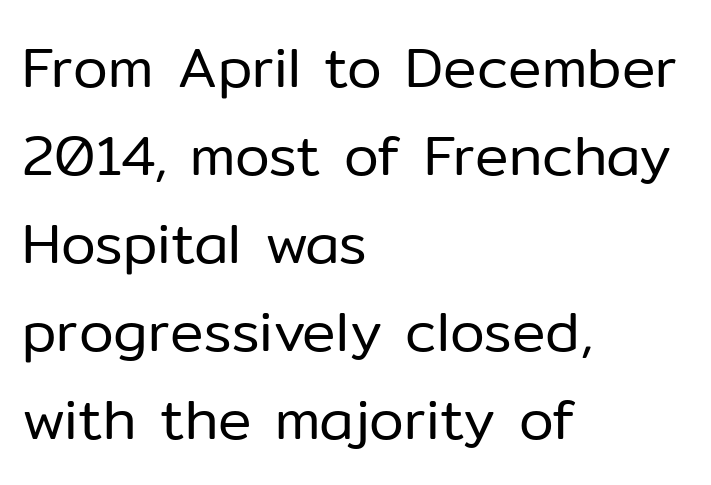
The letters advance in unequal steps, a hallmark of proportional type. The compositor pushed each line to the left boundary. The type is set solid horizontally, with unmodified tracking. The space beneath each line is pristine and unruled. You can tell from the bare stems that sans-serif type was used. The passage shown stacks its lines at a standard gap.
